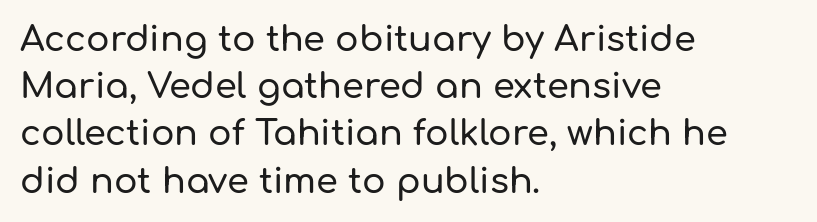
The image shows 35 px sans-serif type, upright; set left-aligned, normal line spacing (1.35x), normal letter spacing, not underlined; low stroke contrast and a medium x-height.
